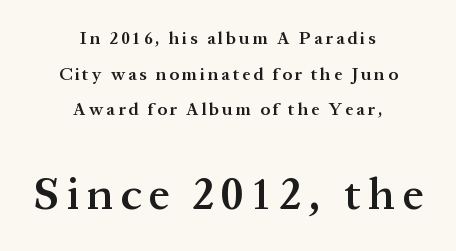
Q: Is the text bold? A: Semi-bold.
Q: Is the text italic (slanted)? A: No, it is upright.
Q: Is the typeface a serif or a sans-serif typeface? A: Serif.
Q: Is the text underlined? A: No.
Q: How is the paragraph aligned? A: Centered.
Q: Is the spacing between lines tight, normal or loose? A: Loose.
Q: Which block of text is set in a larger size, the first (top) or the second (bottom)? A: The second (bottom) one.
Q: Width (condensed, normal, or wide)? A: Normal.
Q: Stroke contrast? A: Medium.
Q: x-height? A: Medium.
Q: Monospaced? A: No.
